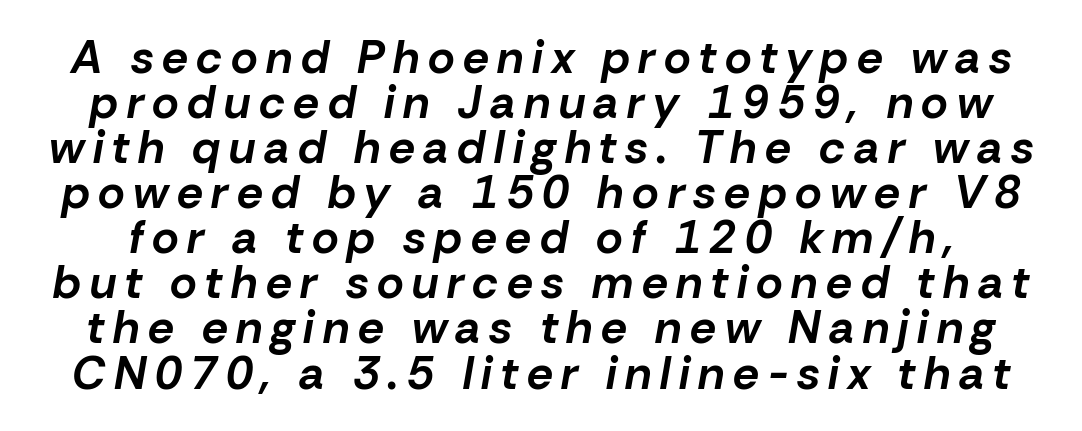
The specimen reads as italic at a glance. Quick note: interline space is minimal. This is heavy type, rendered in bold. The strip under each line holds only bare page. A typesetter would call this proportional, since set widths differ per character.
